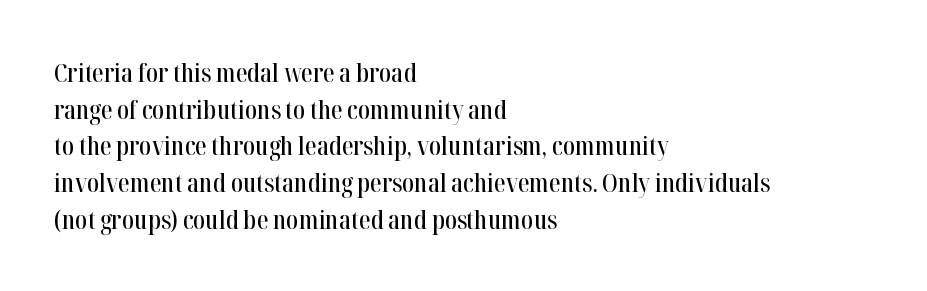
The image shows 26 px text type, upright; set left-aligned, normal line spacing (1.41x), normal letter spacing, not underlined.
